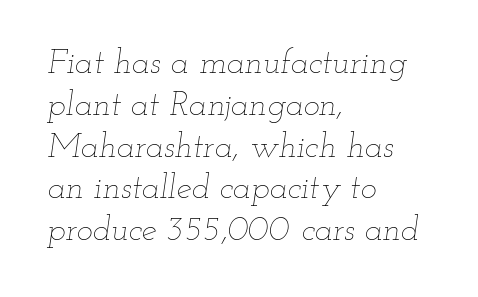
{"italic": "yes", "lean": "right", "slant_degrees": 12, "bold": "no", "weight": "thin", "width": "wide", "stroke_contrast": "low", "x_height": "small", "monospaced": "no", "underline": "no", "align": "left", "line_spacing_ratio": 1.23, "letter_spacing": "normal", "letter_spacing_em": 0.0, "glyph_px": 34}
